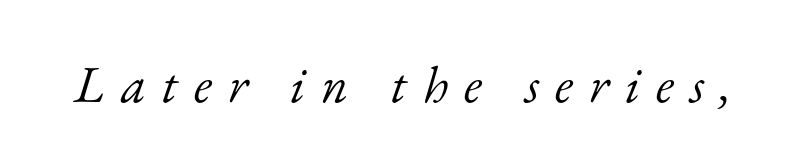
{"serif": "yes", "italic": "yes", "lean": "right", "slant_degrees": 17, "bold": "no", "weight": "light", "width": "normal", "stroke_contrast": "low", "x_height": "small", "monospaced": "no", "underline": "no", "letter_spacing": "wide", "letter_spacing_em": 0.31, "glyph_px": 52}
